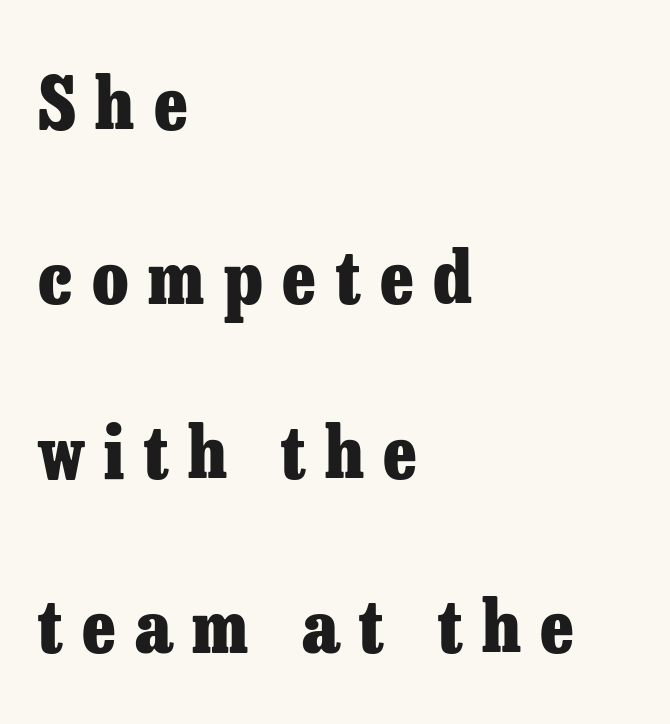
Observe the serifs anchoring each vertical stroke in this sample. Successive baselines arrive slowly, with a big drop between each. The specimen omits any rule beneath the text block's lines. The passage shown is typed in a proportional face where columns would drift. If you drew a line through each stem, it would be perfectly vertical.
